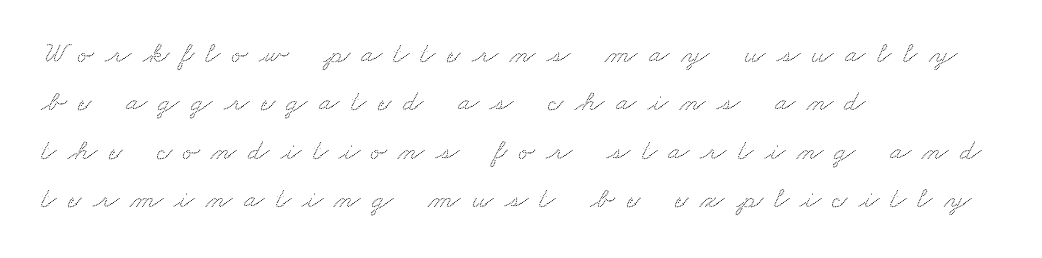
Q: Is the typeface a serif or a sans-serif typeface? A: Serif.
Q: Is the text underlined? A: No.
Q: How is the paragraph aligned? A: Left-aligned.
Q: Is the spacing between letters normal or unusually wide? A: Unusually wide.
Q: Is the spacing between lines tight, normal or loose? A: Normal.
Q: Width (condensed, normal, or wide)? A: Wide.
Q: Stroke contrast? A: Medium.
Q: x-height? A: Small.
Q: Monospaced? A: No.
